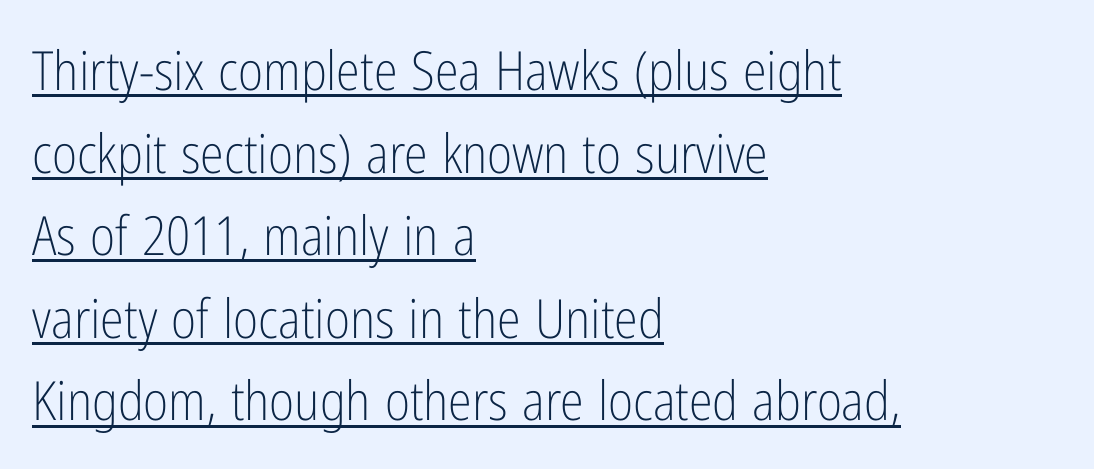
Q: Is the text bold? A: No.
Q: Is the text italic (slanted)? A: No, it is upright.
Q: Is the typeface a serif or a sans-serif typeface? A: Sans-serif.
Q: Is the text underlined? A: Yes.
Q: How is the paragraph aligned? A: Left-aligned.
Q: Is the spacing between letters normal or unusually wide? A: Normal.
Q: Is the spacing between lines tight, normal or loose? A: Normal.
Q: Width (condensed, normal, or wide)? A: Condensed.
Q: Stroke contrast? A: Low.
Q: x-height? A: Medium.
Q: Monospaced? A: No.
